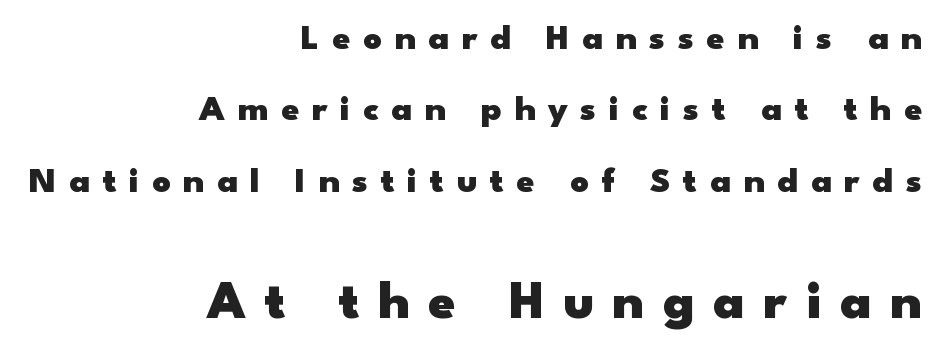
The image shows 54 px heavy, wide sans-serif type, upright; set right-aligned, loose line spacing (1.98x), unusually wide letter spacing (+0.35 em), not underlined; the second (bottom) block is 1.5x larger; low stroke contrast and a small x-height.
